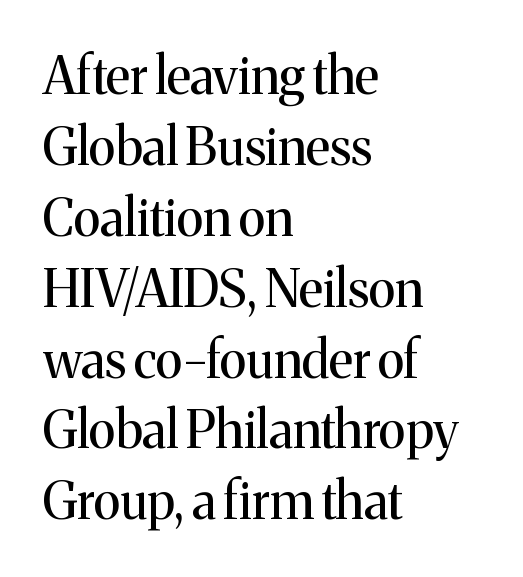
Q: Is the text bold? A: No.
Q: Is the text italic (slanted)? A: No, it is upright.
Q: Is the typeface a serif or a sans-serif typeface? A: Serif.
Q: Is the text underlined? A: No.
Q: How is the paragraph aligned? A: Left-aligned.
Q: Is the spacing between letters normal or unusually wide? A: Normal.
Q: Is the spacing between lines tight, normal or loose? A: Normal.
Q: Width (condensed, normal, or wide)? A: Normal.
Q: Stroke contrast? A: Medium.
Q: x-height? A: Medium.
Q: Monospaced? A: No.
